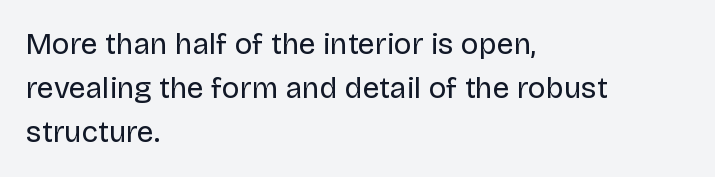
The vertical gap from one line to the next is medium. The lines are quadded left. What kind of face is this? One without serifs — a sans. The typography opts for an upright posture over an oblique one. Weight: regular or lighter. Each letter keeps its own natural width here, so spacing adapts to shape.
